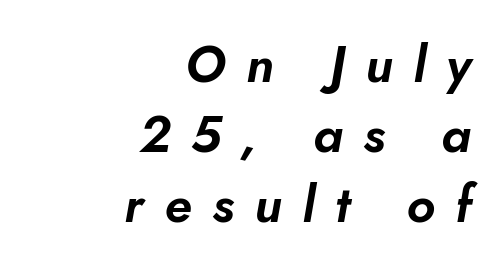
Q: Is the text italic (slanted)? A: Yes, it leans right by about 10 degrees.
Q: Is the text underlined? A: No.
Q: How is the paragraph aligned? A: Right-aligned.
Q: Is the spacing between letters normal or unusually wide? A: Unusually wide.
Q: Is the spacing between lines tight, normal or loose? A: Normal.
Q: Width (condensed, normal, or wide)? A: Normal.
Q: Stroke contrast? A: Low.
Q: x-height? A: Small.
Q: Monospaced? A: No.
